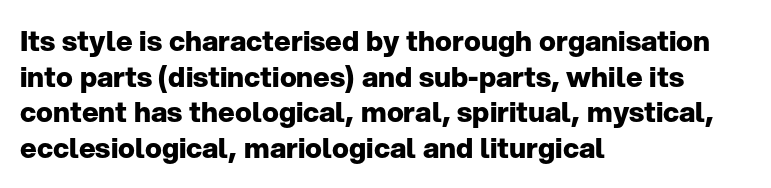
{"serif": "no", "italic": "no", "bold": "yes", "weight": "heavy", "width": "normal", "stroke_contrast": "low", "x_height": "medium", "monospaced": "no", "underline": "no", "align": "left", "line_spacing": "normal", "line_spacing_ratio": 1.27, "letter_spacing": "normal", "letter_spacing_em": 0.0, "glyph_px": 28}
